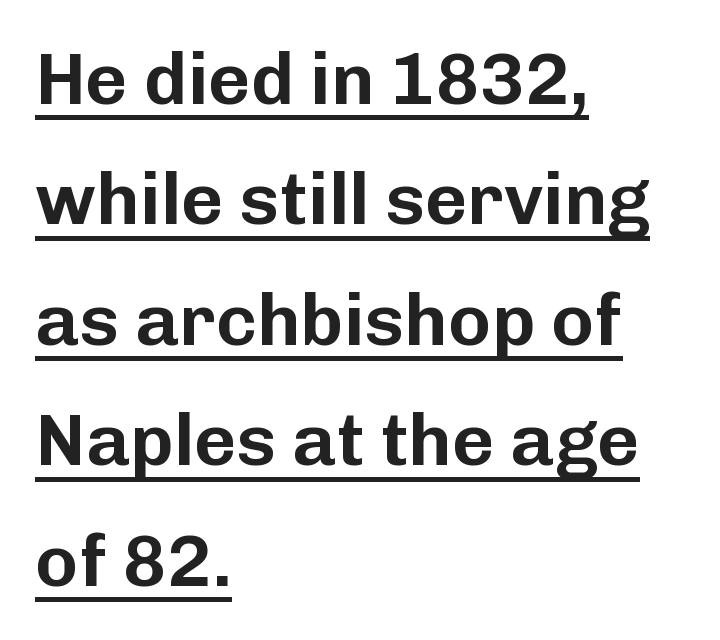
{"serif": "no", "italic": "no", "width": "normal", "stroke_contrast": "low", "x_height": "medium", "monospaced": "no", "underline": "yes", "align": "left", "line_spacing": "normal", "line_spacing_ratio": 1.65, "letter_spacing": "normal", "letter_spacing_em": 0.0, "glyph_px": 73}
